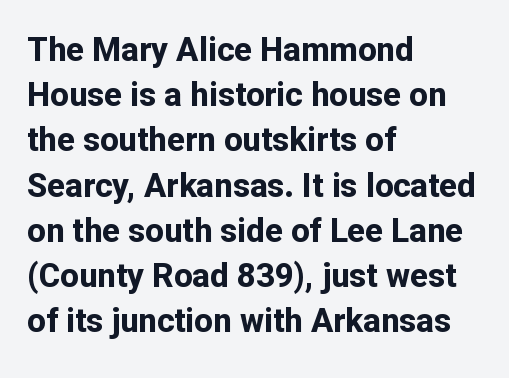
Q: Is the text bold? A: Yes.
Q: Is the text italic (slanted)? A: No, it is upright.
Q: Is the typeface a serif or a sans-serif typeface? A: Sans-serif.
Q: Is the text underlined? A: No.
Q: How is the paragraph aligned? A: Left-aligned.
Q: Is the spacing between letters normal or unusually wide? A: Normal.
Q: Is the spacing between lines tight, normal or loose? A: Normal.
Q: Width (condensed, normal, or wide)? A: Normal.
Q: Stroke contrast? A: Low.
Q: x-height? A: Medium.
Q: Monospaced? A: No.
